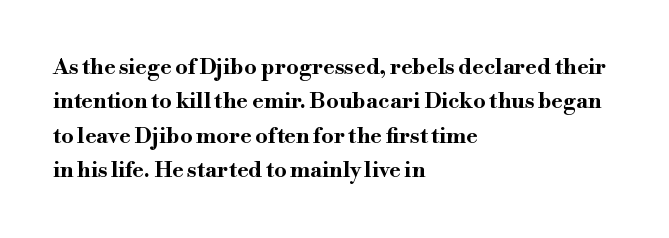
Q: Is the text bold? A: Yes.
Q: Is the text italic (slanted)? A: No, it is upright.
Q: Is the text underlined? A: No.
Q: How is the paragraph aligned? A: Left-aligned.
Q: Is the spacing between letters normal or unusually wide? A: Normal.
Q: Is the spacing between lines tight, normal or loose? A: Normal.
